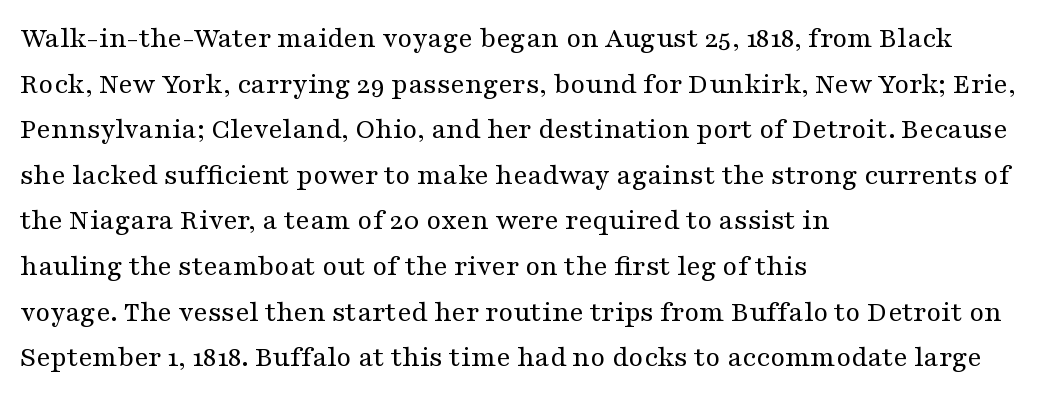
The image shows 30 px regular-weight, wide serif type, upright; set left-aligned, normal line spacing (1.52x), normal letter spacing, not underlined; medium stroke contrast and a medium x-height.
